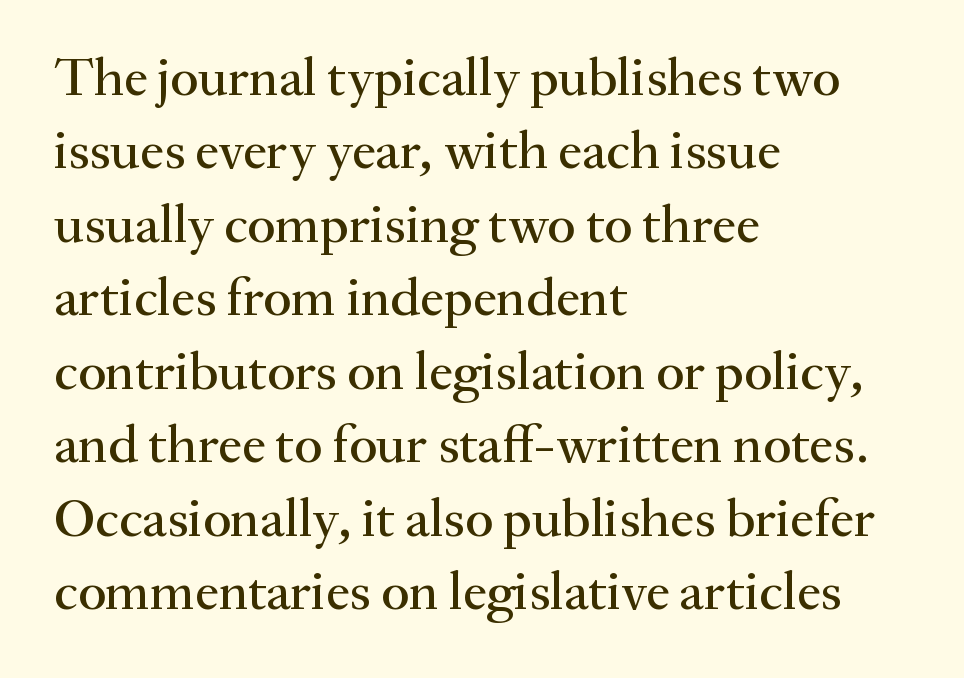
The paragraph shown leans on its left margin. This is the regular roman posture of the typeface. Examine the stroke ends and you'll spot serifs. Vertically, the passage feels balanced, rows spaced as you'd expect. Looks like regular typesetting: each glyph gets only the width it needs. The baseline area is clear.
